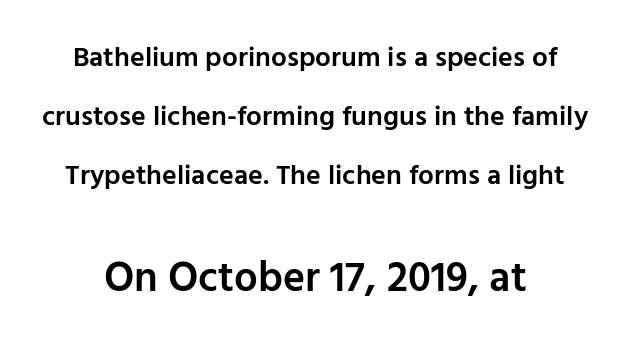
The image shows 42 px semibold sans-serif type, upright; set loose line spacing (2.1x), normal letter spacing, not underlined; the second (bottom) block is 1.5x larger; low stroke contrast and a medium x-height.
